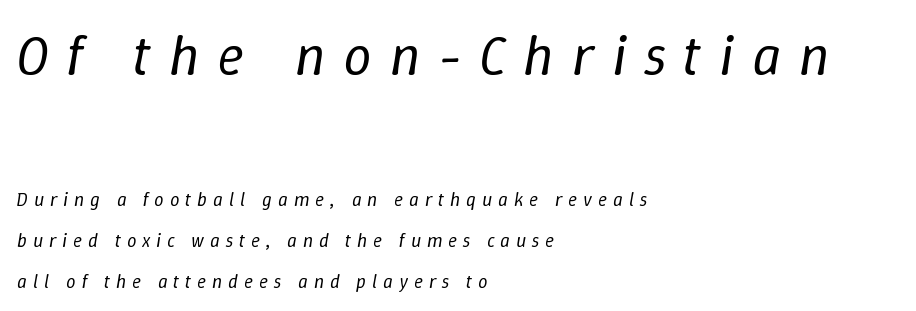
Q: Is the text bold? A: No.
Q: Is the text italic (slanted)? A: Yes, it leans right by about 9 degrees.
Q: Is the text underlined? A: No.
Q: How is the paragraph aligned? A: Left-aligned.
Q: Is the spacing between letters normal or unusually wide? A: Unusually wide.
Q: Is the spacing between lines tight, normal or loose? A: Loose.
Q: Which block of text is set in a larger size, the first (top) or the second (bottom)? A: The first (top) one.
Q: Width (condensed, normal, or wide)? A: Normal.
Q: Stroke contrast? A: Low.
Q: x-height? A: Medium.
Q: Monospaced? A: No.
